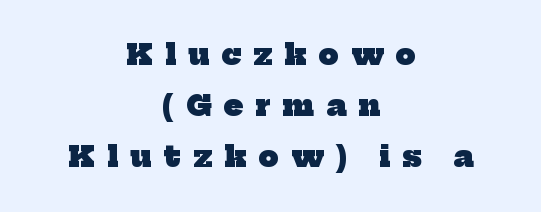
The image shows 28 px heavy serif type; set centered, line spacing 1.82x, unusually wide letter spacing (+0.44 em), not underlined; low stroke contrast and a medium x-height.
